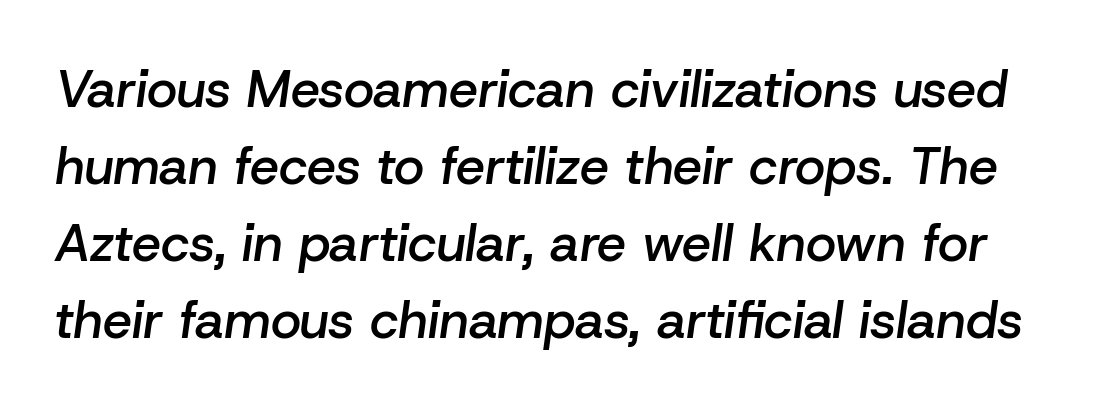
Q: Is the text bold? A: Semi-bold.
Q: Is the text italic (slanted)? A: Yes, it leans right by about 8 degrees.
Q: Is the text underlined? A: No.
Q: Is the spacing between letters normal or unusually wide? A: Normal.
Q: Is the spacing between lines tight, normal or loose? A: Normal.
Q: Width (condensed, normal, or wide)? A: Normal.
Q: Stroke contrast? A: Low.
Q: x-height? A: Medium.
Q: Monospaced? A: No.
